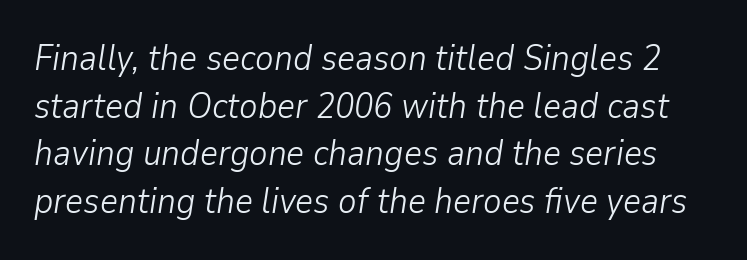
The image shows 35 px light type, italic (leaning right); set normal line spacing (1.36x), normal letter spacing, not underlined; low stroke contrast and a medium x-height.
